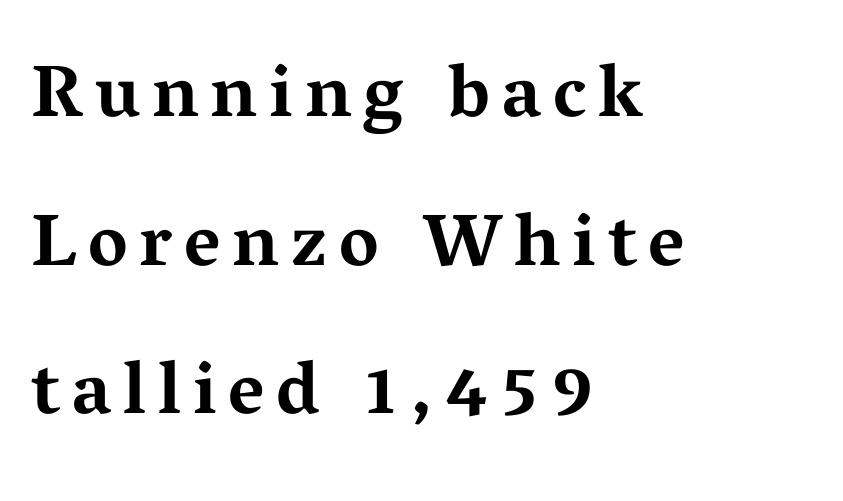
The image shows 74 px bold, wide serif type, upright; set left-aligned, loose line spacing (2.01x), not underlined; medium stroke contrast and a medium x-height.
